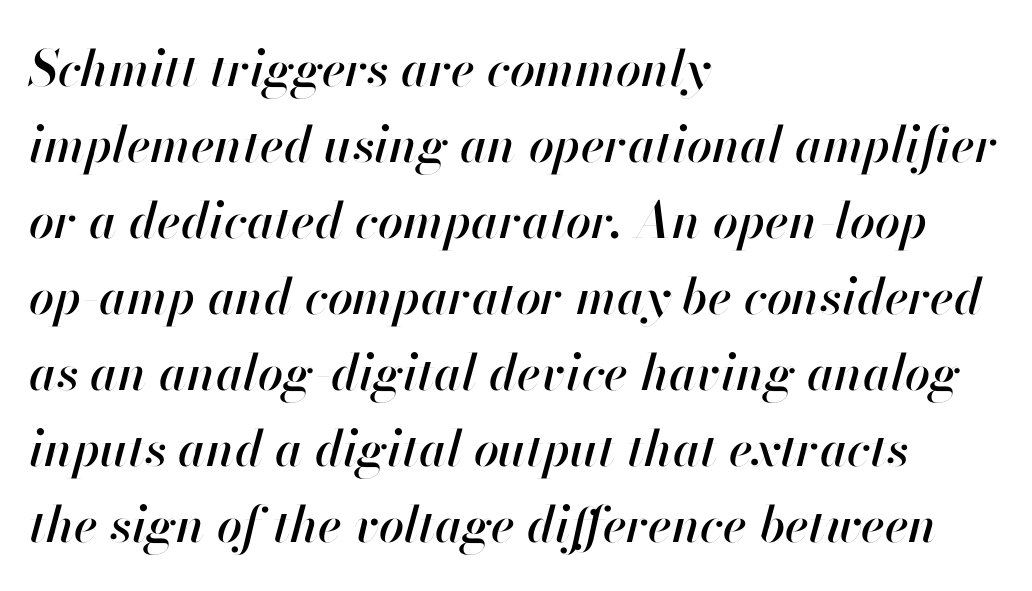
Q: Is the text italic (slanted)? A: Yes, it leans right by about 13 degrees.
Q: Is the text underlined? A: No.
Q: How is the paragraph aligned? A: Left-aligned.
Q: Is the spacing between letters normal or unusually wide? A: Normal.
Q: Is the spacing between lines tight, normal or loose? A: Normal.
Q: Width (condensed, normal, or wide)? A: Normal.
Q: Stroke contrast? A: High.
Q: x-height? A: Small.
Q: Monospaced? A: No.
